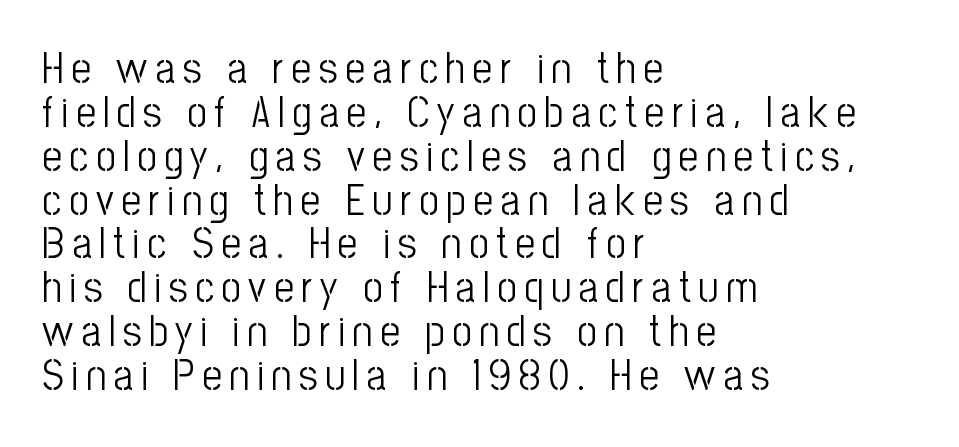
{"serif": "no", "italic": "no", "bold": "no", "weight": "light", "width": "condensed", "stroke_contrast": "low", "x_height": "medium", "monospaced": "no", "underline": "no", "align": "left", "line_spacing": "tight", "line_spacing_ratio": 1.02, "glyph_px": 43}
